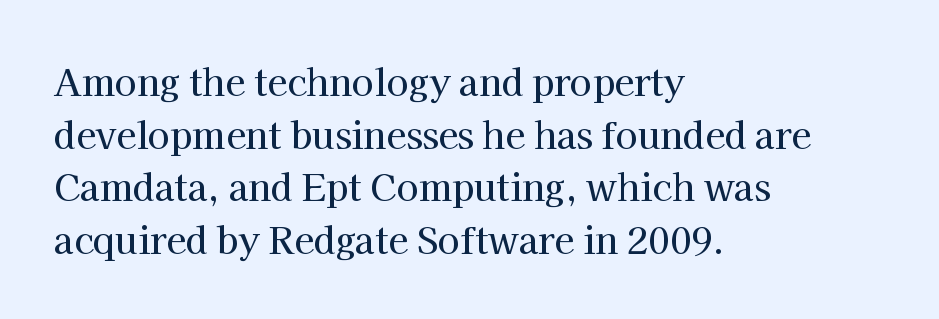
Letterform terminals end in serifs throughout the passage. This sample uses an upright cut, with every glyph sitting square on the baseline. Varying glyph widths throughout — classic text-font behaviour. These lines sit exactly where default settings would place them. Horizontally, the lines are justified to the leading edge only. Letters rest on an invisible, unmarked baseline.
